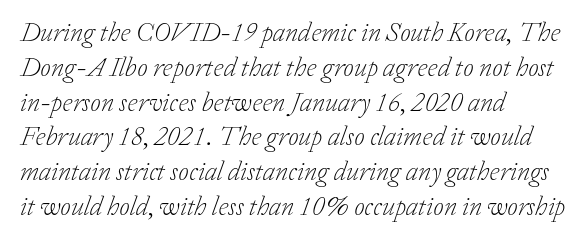
The image shows 27 px text type, italic (leaning right); set left-aligned, normal line spacing (1.29x), normal letter spacing, not underlined.
